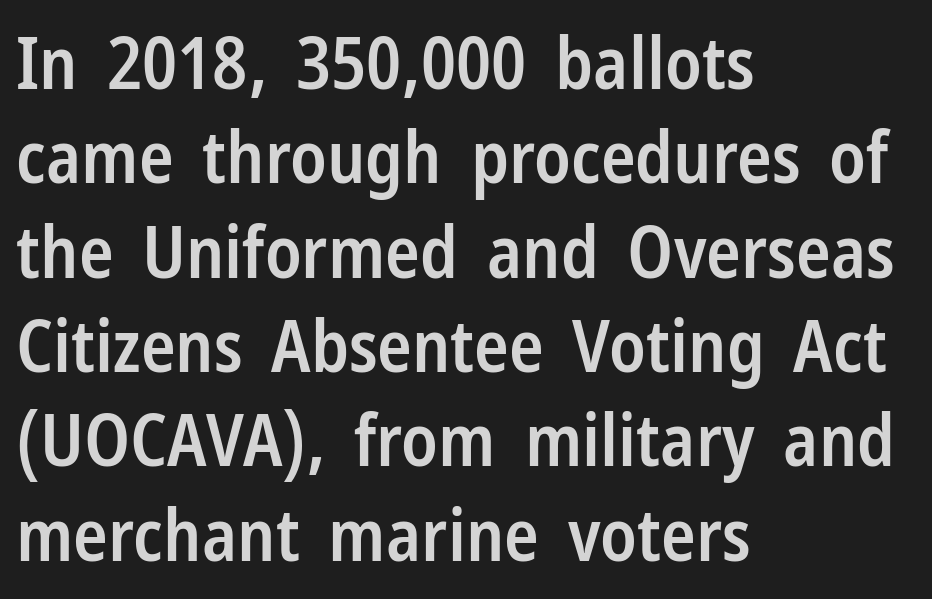
What stands out about the letter spacing? Nothing — it is the standard amount. Caption: multi-line text, flush left, ragged right. Are there feet on the stems? There aren't — it's a sans. When letters stand straight like this, we call the style roman or upright.
